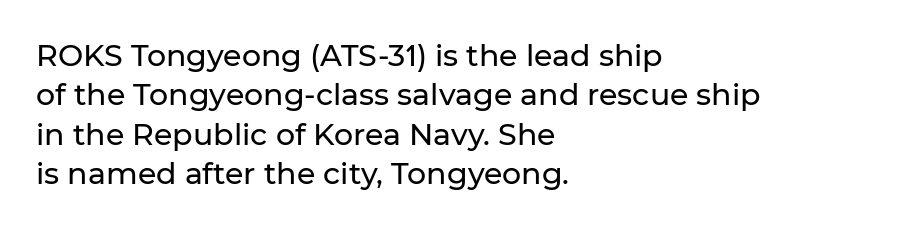
Q: Is the text italic (slanted)? A: No, it is upright.
Q: Is the typeface a serif or a sans-serif typeface? A: Sans-serif.
Q: Is the text underlined? A: No.
Q: How is the paragraph aligned? A: Left-aligned.
Q: Is the spacing between letters normal or unusually wide? A: Normal.
Q: Is the spacing between lines tight, normal or loose? A: Normal.
Q: Width (condensed, normal, or wide)? A: Normal.
Q: Stroke contrast? A: Low.
Q: x-height? A: Medium.
Q: Monospaced? A: No.
